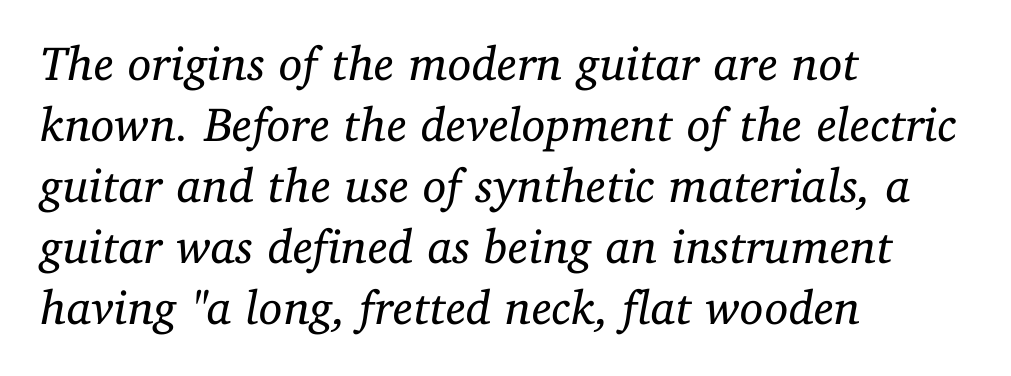
{"serif": "yes", "italic": "yes", "lean": "right", "slant_degrees": 11, "bold": "no", "weight": "regular", "width": "normal", "stroke_contrast": "low", "x_height": "medium", "monospaced": "no", "underline": "no", "align": "left", "line_spacing": "normal", "line_spacing_ratio": 1.27, "letter_spacing": "normal", "letter_spacing_em": 0.0, "glyph_px": 48}
